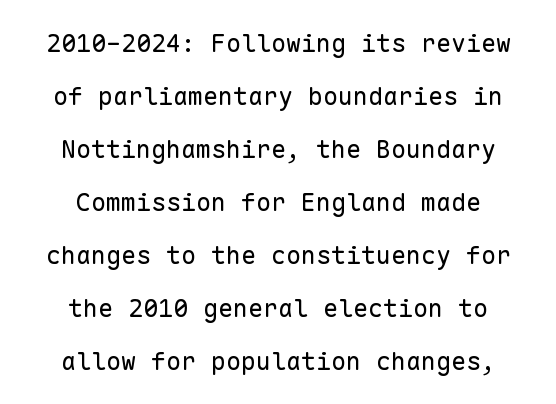
Q: Is the text bold? A: No.
Q: Is the text italic (slanted)? A: No, it is upright.
Q: Is the text underlined? A: No.
Q: How is the paragraph aligned? A: Centered.
Q: Is the spacing between letters normal or unusually wide? A: Normal.
Q: Is the spacing between lines tight, normal or loose? A: Loose.
